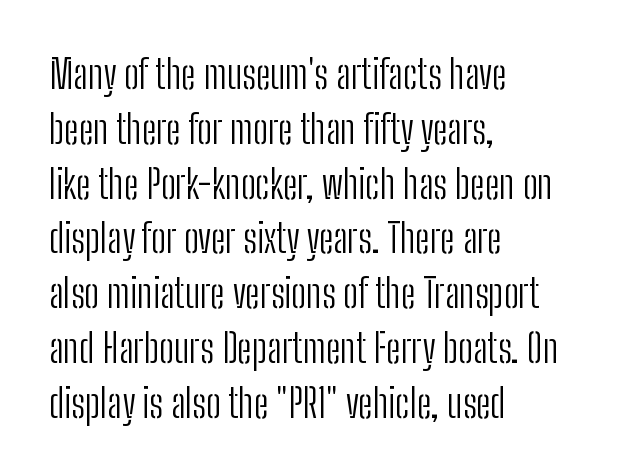
Q: Is the text bold? A: No.
Q: Is the text italic (slanted)? A: No, it is upright.
Q: Is the typeface a serif or a sans-serif typeface? A: Sans-serif.
Q: Is the text underlined? A: No.
Q: How is the paragraph aligned? A: Left-aligned.
Q: Is the spacing between letters normal or unusually wide? A: Normal.
Q: Is the spacing between lines tight, normal or loose? A: Normal.
Q: Width (condensed, normal, or wide)? A: Condensed.
Q: Stroke contrast? A: Low.
Q: x-height? A: Medium.
Q: Monospaced? A: No.
